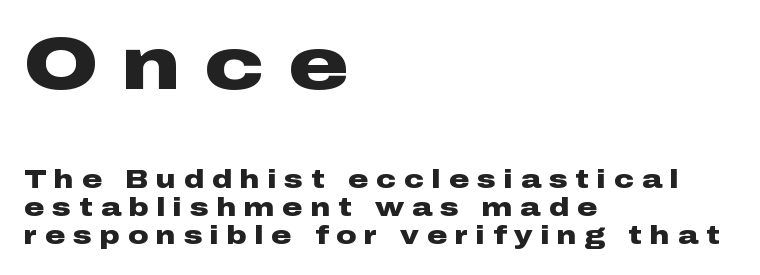
Spacing verdict: proportional, widths tailored to each character. Is the lower block the larger one? No — the upper block carries the bigger type. A roman cut, with each character standing at attention. Line starts are locked; line ends wander.
